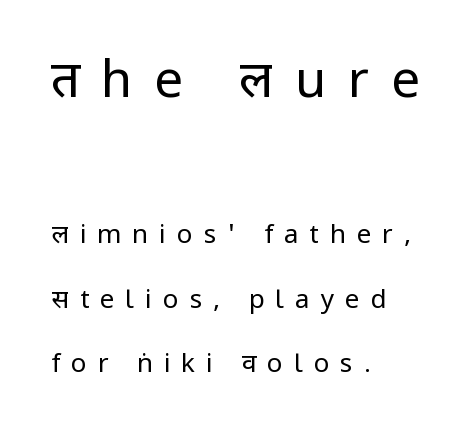
Q: Is the text bold? A: No.
Q: Is the text italic (slanted)? A: No, it is upright.
Q: Is the typeface a serif or a sans-serif typeface? A: Sans-serif.
Q: Is the text underlined? A: No.
Q: How is the paragraph aligned? A: Left-aligned.
Q: Is the spacing between letters normal or unusually wide? A: Unusually wide.
Q: Is the spacing between lines tight, normal or loose? A: Loose.
Q: Which block of text is set in a larger size, the first (top) or the second (bottom)? A: The first (top) one.
Q: Width (condensed, normal, or wide)? A: Normal.
Q: Stroke contrast? A: Low.
Q: x-height? A: Medium.
Q: Monospaced? A: No.
